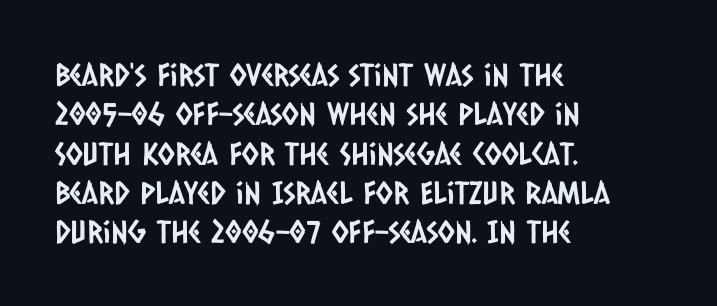
How would I describe the line gaps? Plain and ordinary. The lines in this sample share a left origin and differ only in where they stop. Look at the bottom of the vertical strokes: they stop flat, with no serifs. Glyph-to-glyph distance matches everyday printed text.
